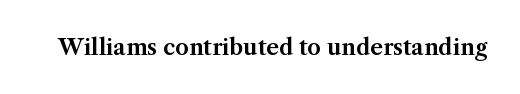
Tall strokes in this sample are plumb rather than angled. Short note: letters normally spaced. Lines of text with bare space underneath.
